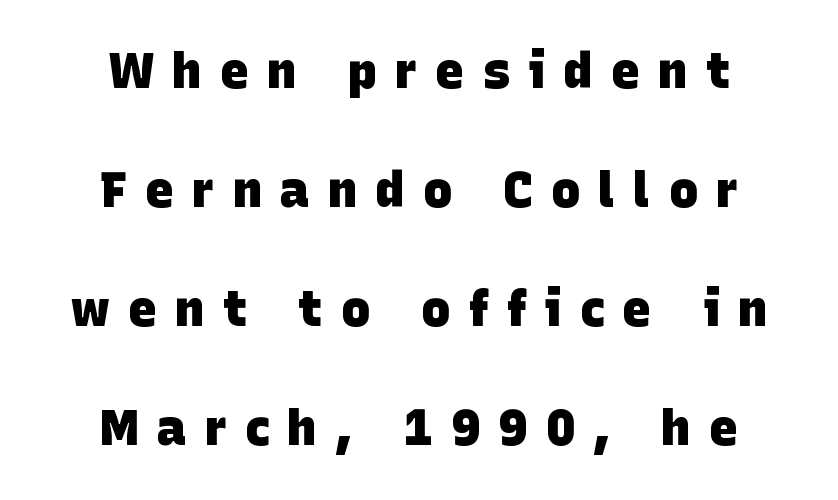
Plain, unruled lines of type. Tracking value appears strongly positive — letters spread wide. The face used here is proportionally spaced, like ordinary book or web type. If you measured baseline to baseline, you'd find a long distance. The rag falls on both sides of this text block equally. The rendering shows plain stroke endings on the letterforms — a sans-serif design.
